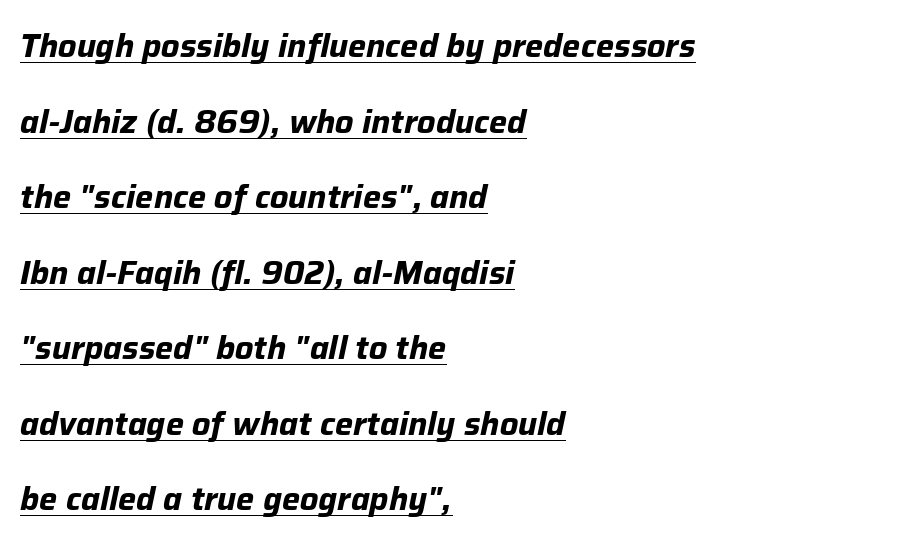
{"italic": "yes", "lean": "right", "slant_degrees": 12, "bold": "yes", "weight": "bold", "width": "normal", "stroke_contrast": "low", "x_height": "medium", "monospaced": "no", "underline": "yes", "align": "left", "line_spacing": "loose", "line_spacing_ratio": 2.36, "letter_spacing": "normal", "letter_spacing_em": 0.0, "glyph_px": 32}
